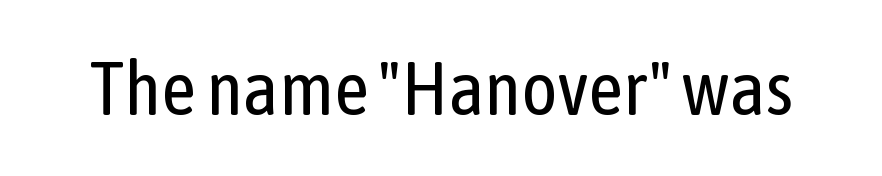
{"serif": "no", "italic": "no", "bold": "no", "weight": "regular", "width": "condensed", "stroke_contrast": "low", "x_height": "medium", "monospaced": "no", "underline": "no", "letter_spacing": "normal", "letter_spacing_em": 0.0, "glyph_px": 76}
